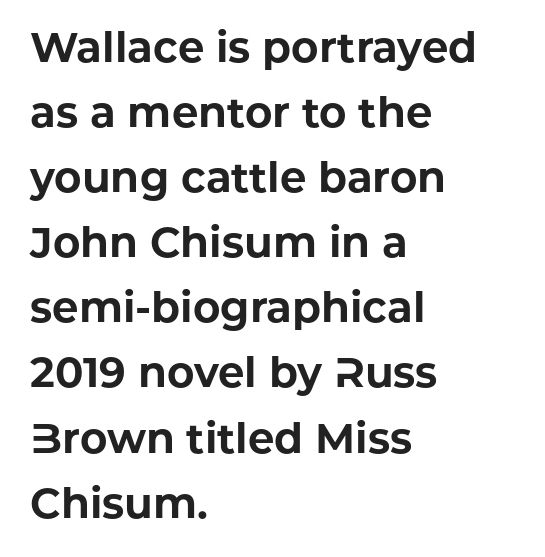
{"serif": "no", "italic": "no", "bold": "yes", "weight": "bold", "width": "normal", "stroke_contrast": "low", "x_height": "medium", "monospaced": "no", "underline": "no", "align": "left", "line_spacing": "normal", "line_spacing_ratio": 1.55, "letter_spacing": "normal", "letter_spacing_em": 0.0, "glyph_px": 42}
